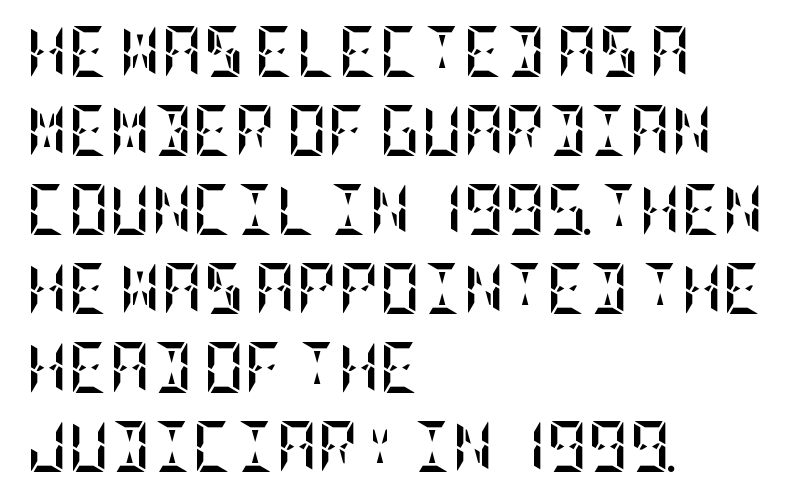
A bare baseline throughout the passage. Style check: upright. Emphasis by weight is at full strength: bold. Does the leading feel generous? No, just average. The paragraph shown leans on its left margin.
